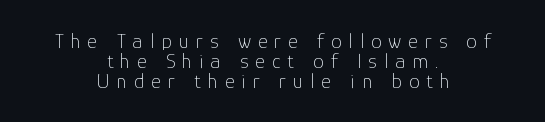
Q: Is the text bold? A: No.
Q: Is the text italic (slanted)? A: No, it is upright.
Q: Is the text underlined? A: No.
Q: How is the paragraph aligned? A: Centered.
Q: Is the spacing between letters normal or unusually wide? A: Unusually wide.
Q: Is the spacing between lines tight, normal or loose? A: Tight.
